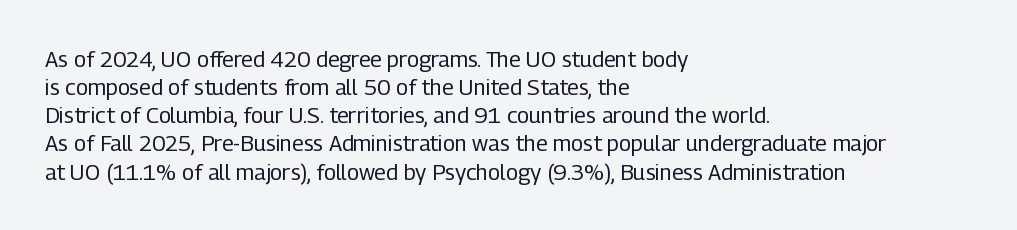
The image shows 22 px text type, upright; set left-aligned, normal line spacing (1.28x), normal letter spacing, not underlined.
